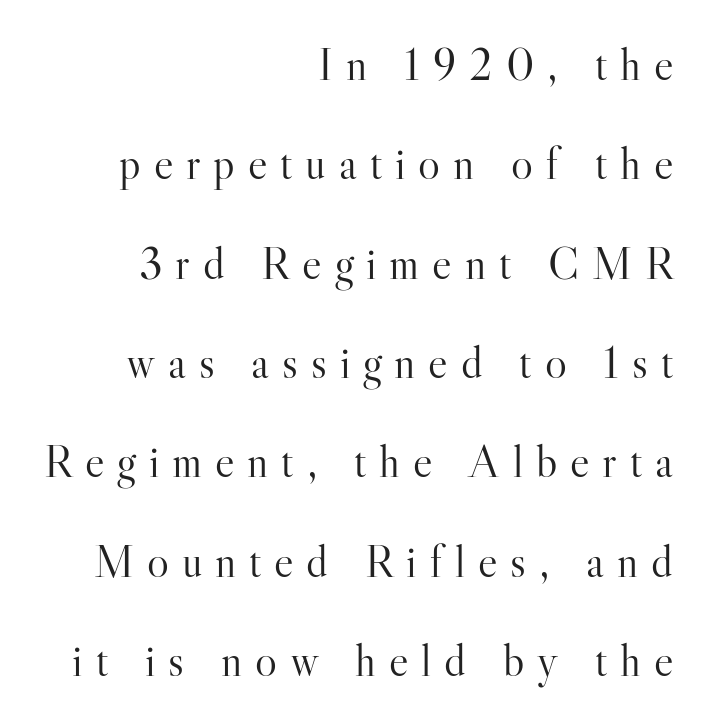
{"serif": "yes", "italic": "no", "bold": "no", "weight": "light", "width": "normal", "stroke_contrast": "high", "x_height": "small", "monospaced": "no", "underline": "no", "align": "right", "line_spacing": "loose", "line_spacing_ratio": 2.16, "letter_spacing": "wide", "letter_spacing_em": 0.28, "glyph_px": 46}
